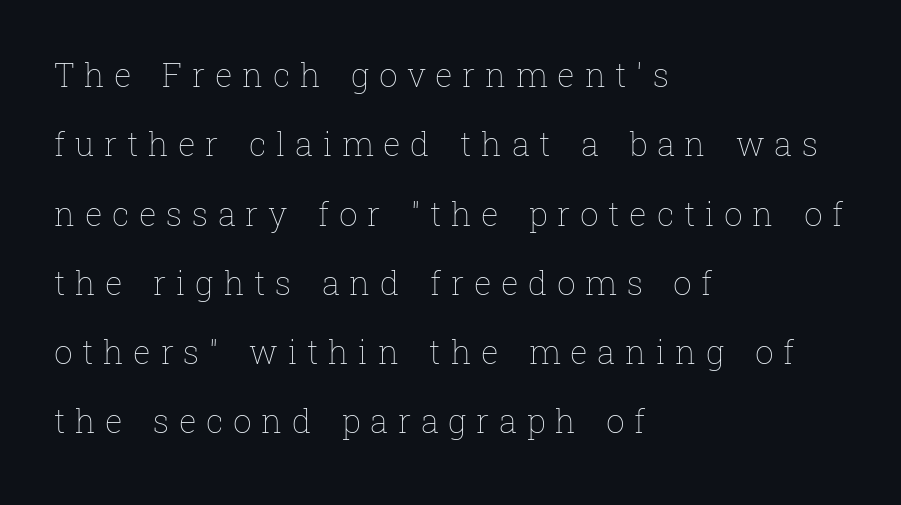
The vertical gap from one line to the next is large. Spacing verdict: proportional, widths tailored to each character. Compared with typical body copy, the letter spacing here is much looser. Weight: regular or lighter.
